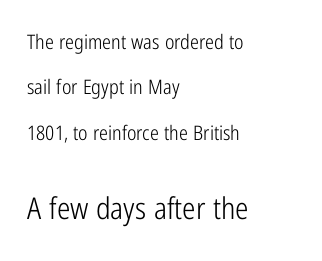
{"serif": "no", "italic": "no", "bold": "no", "weight": "light", "width": "condensed", "stroke_contrast": "low", "x_height": "medium", "monospaced": "no", "underline": "no", "align": "left", "line_spacing": "loose", "line_spacing_ratio": 2.27, "letter_spacing": "normal", "letter_spacing_em": 0.0, "larger_block": "second", "size_ratio": 1.5, "glyph_px": 30}
